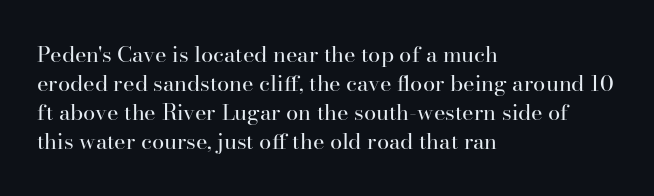
{"italic": "no", "bold": "no", "underline": "no", "align": "left", "line_spacing": "normal", "line_spacing_ratio": 1.32, "letter_spacing": "normal", "letter_spacing_em": 0.0, "glyph_px": 22}
